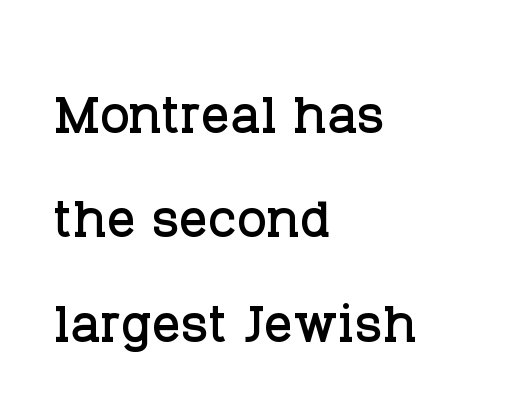
The image shows 71 px serif type, upright; set left-aligned, normal line spacing (1.47x), normal letter spacing, not underlined; low stroke contrast and a large x-height.
